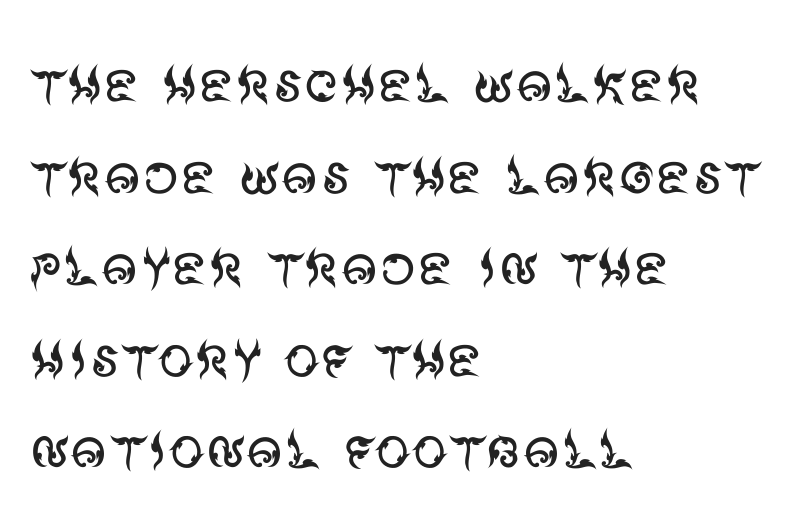
Q: Is the text bold? A: No.
Q: Is the text italic (slanted)? A: No, it is upright.
Q: Is the typeface a serif or a sans-serif typeface? A: Sans-serif.
Q: Is the text underlined? A: No.
Q: How is the paragraph aligned? A: Left-aligned.
Q: Is the spacing between letters normal or unusually wide? A: Normal.
Q: Is the spacing between lines tight, normal or loose? A: Normal.
Q: Width (condensed, normal, or wide)? A: Normal.
Q: Stroke contrast? A: Medium.
Q: x-height? A: Large.
Q: Monospaced? A: No.
